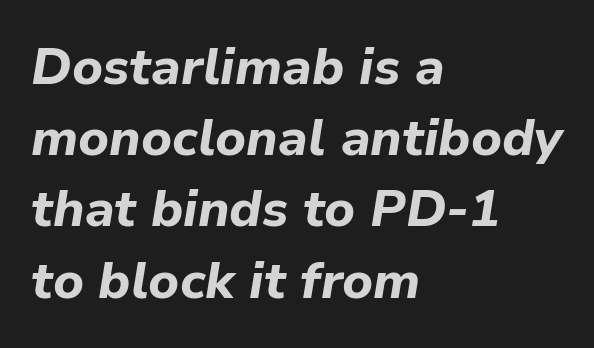
Q: Is the text bold? A: Yes.
Q: Is the text italic (slanted)? A: Yes, it leans right by about 9 degrees.
Q: Is the text underlined? A: No.
Q: How is the paragraph aligned? A: Left-aligned.
Q: Is the spacing between letters normal or unusually wide? A: Normal.
Q: Is the spacing between lines tight, normal or loose? A: Normal.
Q: Width (condensed, normal, or wide)? A: Normal.
Q: Stroke contrast? A: Low.
Q: x-height? A: Medium.
Q: Monospaced? A: No.
